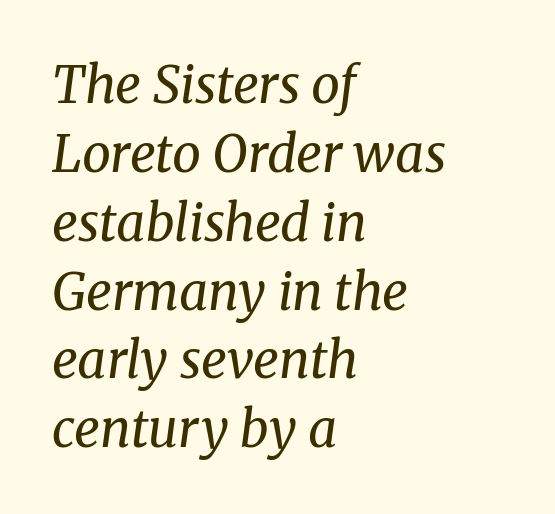
{"serif": "yes", "italic": "yes", "lean": "right", "slant_degrees": 8, "bold": "no", "weight": "regular", "width": "normal", "stroke_contrast": "medium", "x_height": "medium", "monospaced": "no", "underline": "no", "align": "left", "line_spacing": "normal", "line_spacing_ratio": 1.35, "letter_spacing": "normal", "letter_spacing_em": 0.0, "glyph_px": 51}
